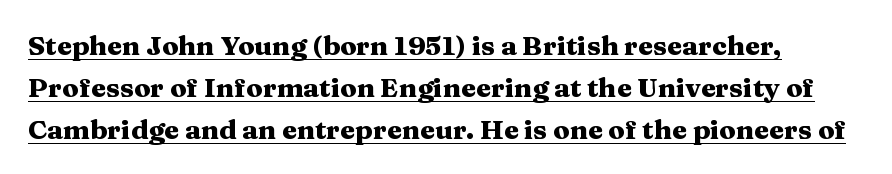
The image shows 27 px bold type, upright; set normal line spacing (1.55x), normal letter spacing, underlined.
